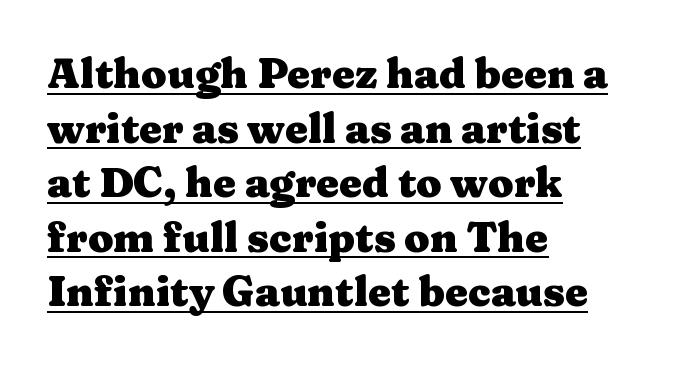
{"serif": "yes", "italic": "no", "bold": "yes", "weight": "heavy", "width": "wide", "stroke_contrast": "medium", "x_height": "medium", "monospaced": "no", "underline": "yes", "align": "left", "line_spacing": "normal", "line_spacing_ratio": 1.33, "letter_spacing": "normal", "letter_spacing_em": 0.0, "glyph_px": 41}
